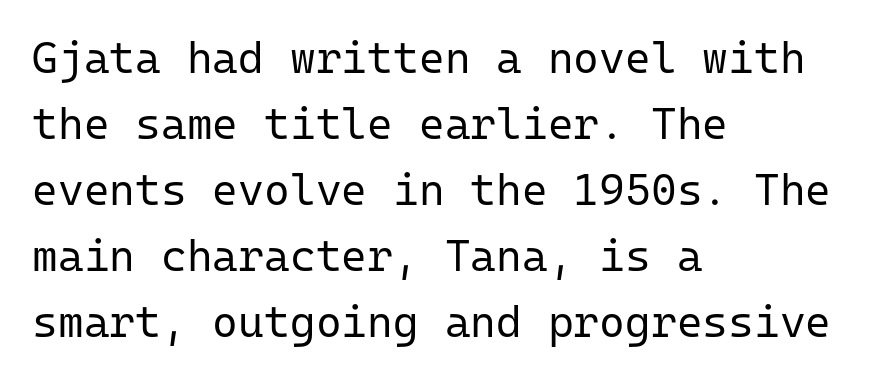
Q: Is the text bold? A: No.
Q: Is the text italic (slanted)? A: No, it is upright.
Q: Is the typeface a serif or a sans-serif typeface? A: Sans-serif.
Q: Is the text underlined? A: No.
Q: How is the paragraph aligned? A: Left-aligned.
Q: Is the spacing between letters normal or unusually wide? A: Normal.
Q: Is the spacing between lines tight, normal or loose? A: Normal.
Q: Width (condensed, normal, or wide)? A: Normal.
Q: Stroke contrast? A: Low.
Q: x-height? A: Medium.
Q: Monospaced? A: Yes.
